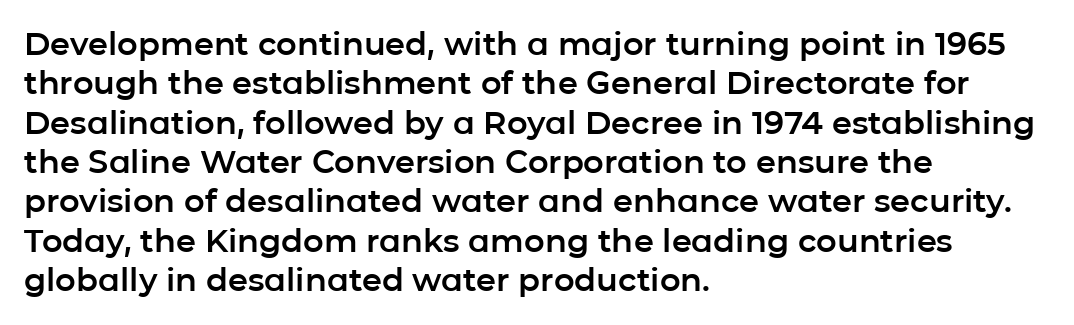
Q: Is the text italic (slanted)? A: No, it is upright.
Q: Is the typeface a serif or a sans-serif typeface? A: Sans-serif.
Q: Is the text underlined? A: No.
Q: How is the paragraph aligned? A: Left-aligned.
Q: Is the spacing between letters normal or unusually wide? A: Normal.
Q: Width (condensed, normal, or wide)? A: Normal.
Q: Stroke contrast? A: Low.
Q: x-height? A: Medium.
Q: Monospaced? A: No.
